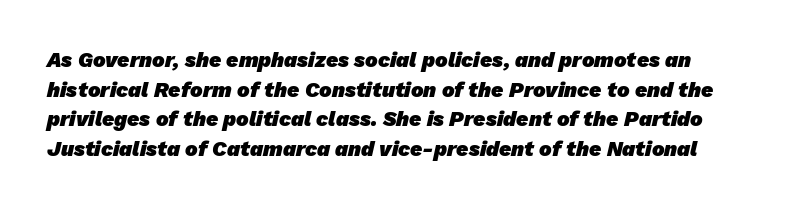
Q: Is the text bold? A: Yes.
Q: Is the text underlined? A: No.
Q: Is the spacing between letters normal or unusually wide? A: Normal.
Q: Is the spacing between lines tight, normal or loose? A: Normal.
